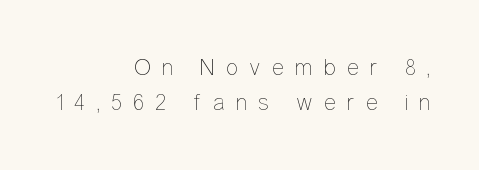
Q: Is the text bold? A: No.
Q: Is the text italic (slanted)? A: No, it is upright.
Q: Is the text underlined? A: No.
Q: How is the paragraph aligned? A: Right-aligned.
Q: Is the spacing between letters normal or unusually wide? A: Unusually wide.
Q: Is the spacing between lines tight, normal or loose? A: Normal.
